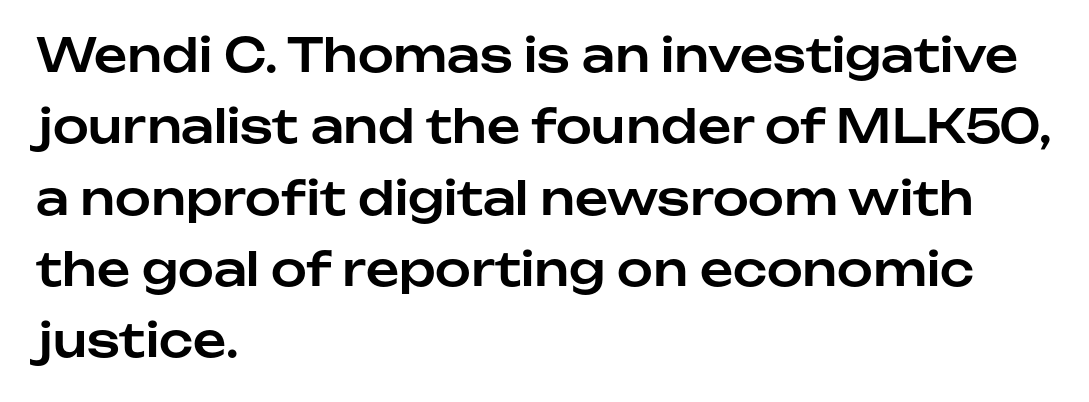
{"serif": "no", "italic": "no", "width": "normal", "stroke_contrast": "low", "x_height": "medium", "monospaced": "no", "underline": "no", "align": "left", "line_spacing": "normal", "line_spacing_ratio": 1.55, "letter_spacing": "normal", "letter_spacing_em": 0.0, "glyph_px": 46}
